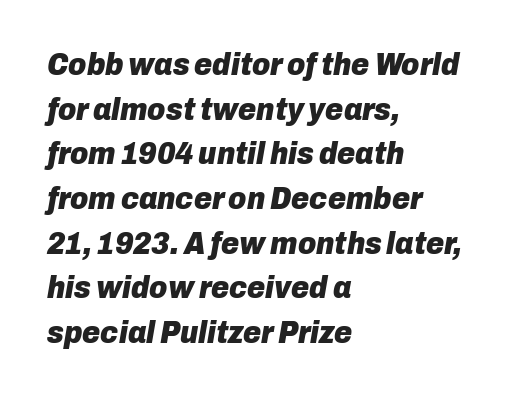
The image shows 31 px heavy type, italic (leaning right); set left-aligned, normal line spacing (1.44x), normal letter spacing, not underlined; low stroke contrast and a medium x-height.
